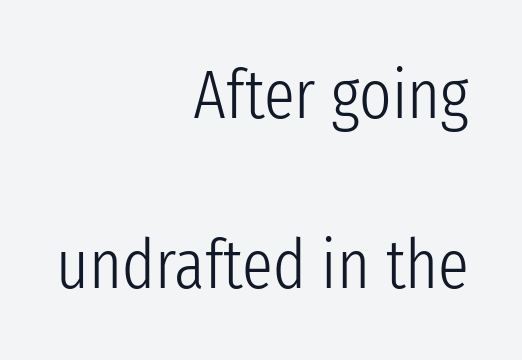
Examine the stroke ends and you'll find no serifs. When letters stand straight like this, we call the style roman or upright. Whoever set this chose breathing room over compactness in the vertical rhythm. The zone under the glyphs is completely vacant. The strokes are not fattened; the text isn't bold.
